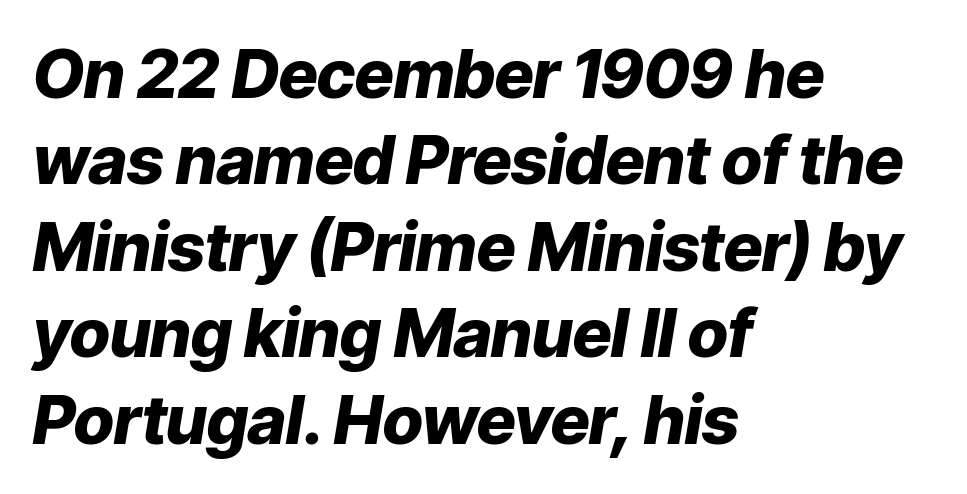
What weight is shown? A full bold with thick strokes. Unmarked baselines from the first word to the last. You can tell it's italic because the verticals aren't actually vertical. A typesetter would call this zero additional tracking.
